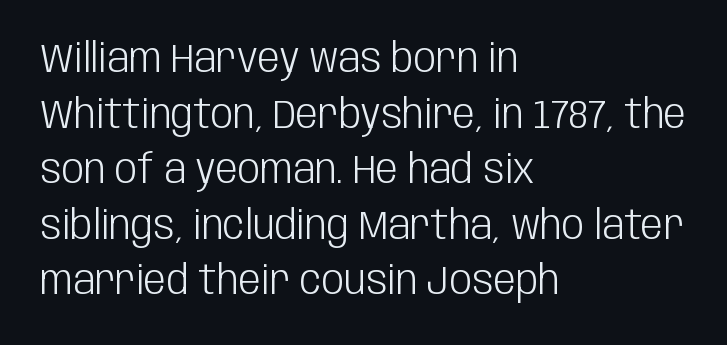
{"serif": "no", "italic": "no", "bold": "no", "weight": "light", "width": "condensed", "stroke_contrast": "low", "x_height": "large", "monospaced": "no", "underline": "no", "align": "left", "line_spacing": "normal", "line_spacing_ratio": 1.39, "letter_spacing": "normal", "letter_spacing_em": 0.0, "glyph_px": 40}
